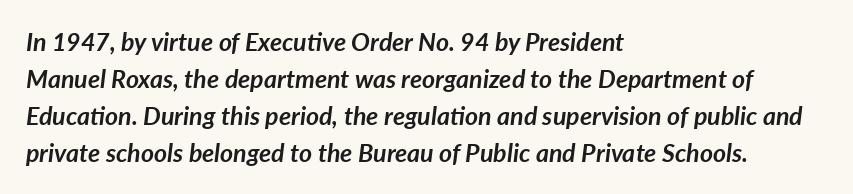
The image shows 25 px bold type, italic (leaning right); set left-aligned, normal line spacing (1.48x), normal letter spacing, not underlined.
